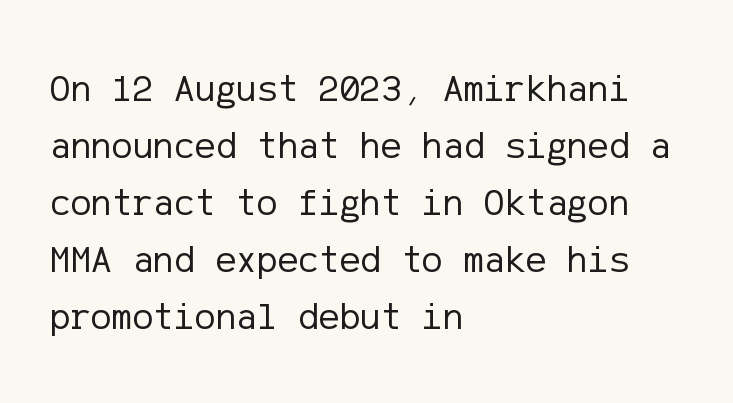
Layout note: lines flush left. Notice how descenders clear the ascenders below comfortably — that's standard leading. Look at the tracking — it's just the regular setting, nothing added. The string is rendered with underlining switched off. Does the lettering tilt? It doesn't — this is upright.
